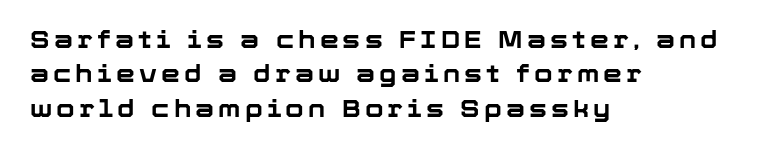
{"italic": "no", "bold": "yes", "underline": "no", "align": "left", "line_spacing": "normal", "line_spacing_ratio": 1.43, "glyph_px": 24}
